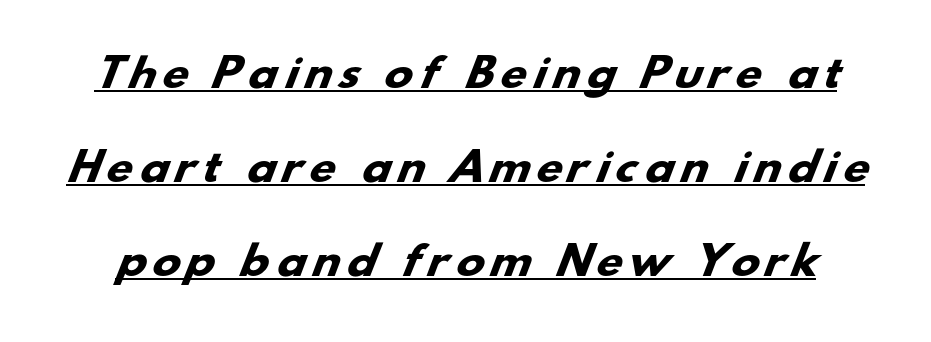
The image shows 38 px heavy, wide sans-serif type; set loose line spacing (2.48x), unusually wide letter spacing (+0.2 em), underlined; low stroke contrast and a small x-height.
